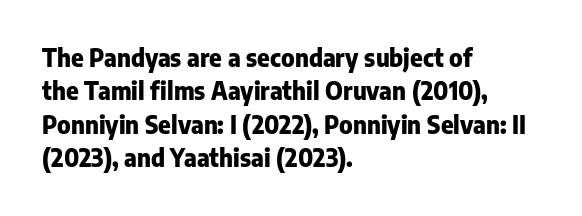
The image shows 24 px bold type, upright; set left-aligned, normal line spacing (1.39x), normal letter spacing, not underlined.
